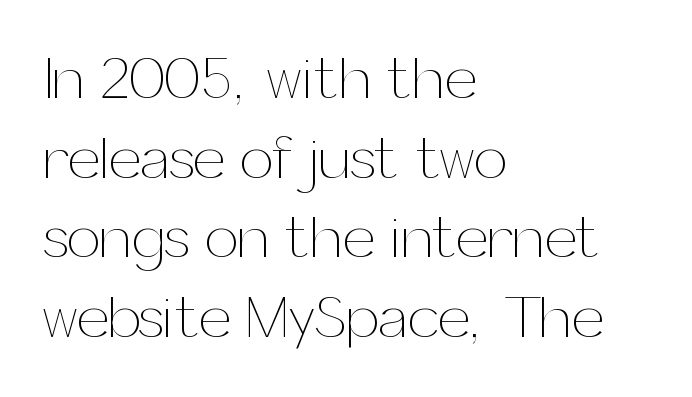
The leading is moderate, giving the passage an even texture. Posture: straight, roman, zero tilt. This sample has the flowing, uneven cadence of proportional lettering. Stems here are at most as thick as an everyday book face. Horizontal alignment here is leftward, the default for most running prose.
